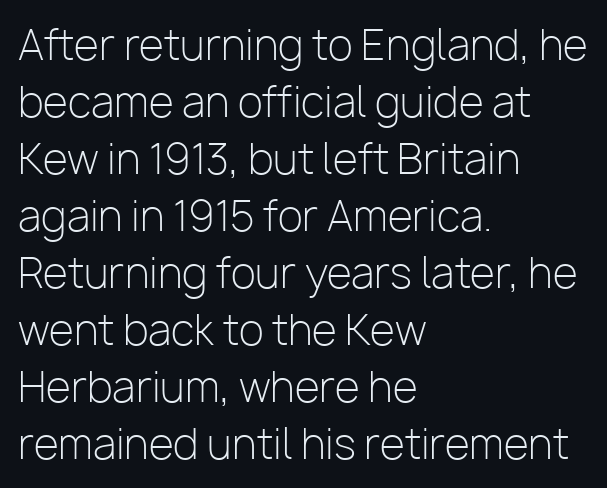
Q: Is the text bold? A: No.
Q: Is the text italic (slanted)? A: No, it is upright.
Q: Is the typeface a serif or a sans-serif typeface? A: Sans-serif.
Q: Is the text underlined? A: No.
Q: How is the paragraph aligned? A: Left-aligned.
Q: Is the spacing between letters normal or unusually wide? A: Normal.
Q: Is the spacing between lines tight, normal or loose? A: Normal.
Q: Width (condensed, normal, or wide)? A: Normal.
Q: Stroke contrast? A: Low.
Q: x-height? A: Medium.
Q: Monospaced? A: No.
